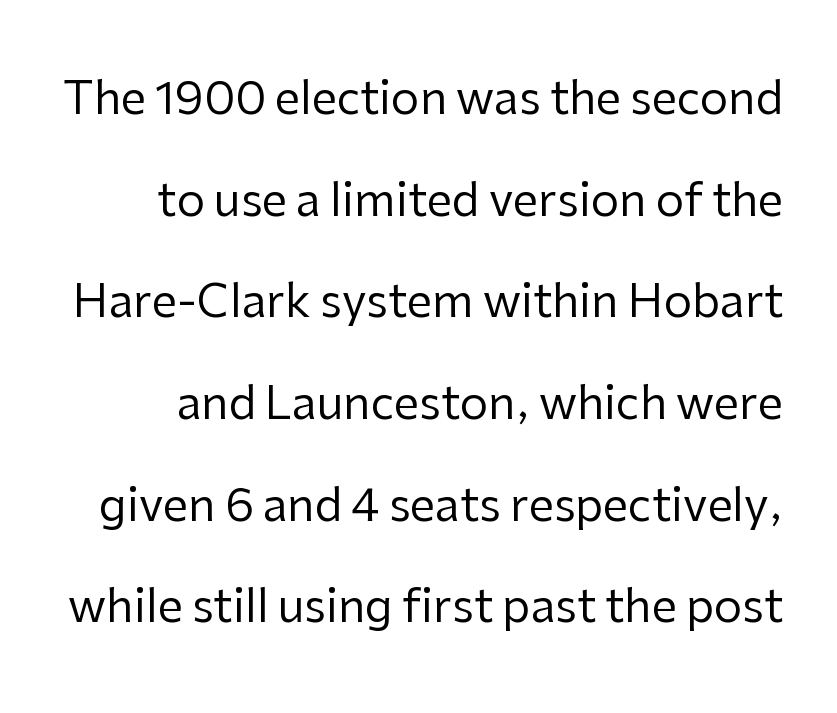
The image shows 45 px regular-weight sans-serif type, upright; set loose line spacing (2.26x), normal letter spacing, not underlined; low stroke contrast and a medium x-height.
